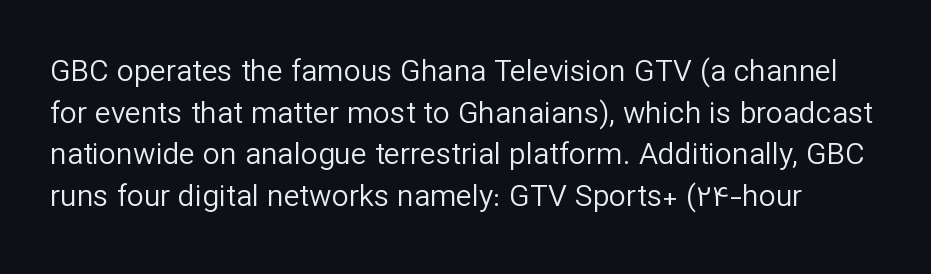
{"serif": "no", "italic": "no", "bold": "no", "weight": "regular", "width": "normal", "stroke_contrast": "low", "x_height": "medium", "monospaced": "no", "underline": "no", "line_spacing": "normal", "line_spacing_ratio": 1.39, "letter_spacing": "normal", "letter_spacing_em": 0.0, "glyph_px": 30}
